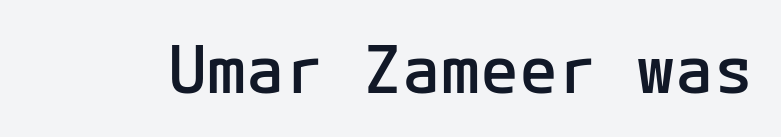
The image shows 65 px semibold sans-serif type, upright; set normal letter spacing, not underlined; low stroke contrast and a medium x-height.
